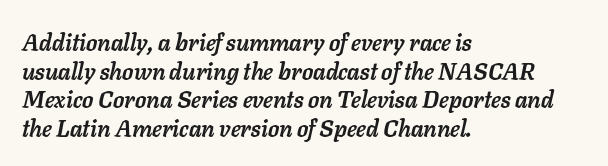
The image shows 23 px bold type, italic (leaning right); set left-aligned, line spacing 1.24x, normal letter spacing, not underlined.
